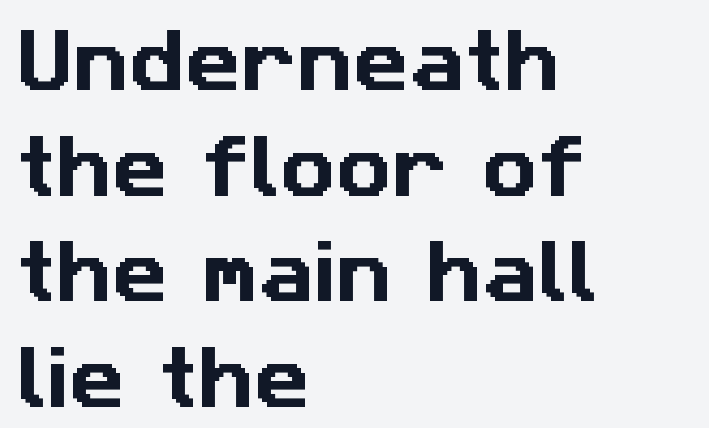
The image shows 69 px sans-serif type; set left-aligned, normal line spacing (1.53x), normal letter spacing, not underlined; low stroke contrast and a medium x-height.
